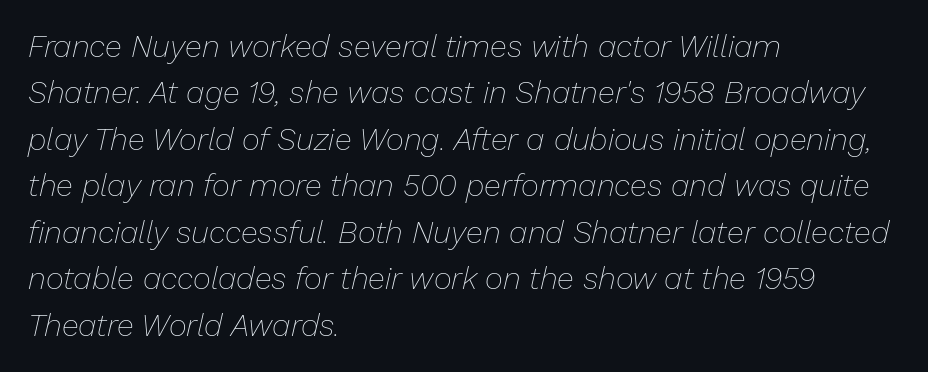
Compared with ordinary roman type, these characters are visibly tilted. On a weight scale, this lands at 450 or below. Leading matches the norm, producing a regular column. In terms of letterspacing, this is plain default setting. The lines in this sample share a left origin and differ only in where they stop.
